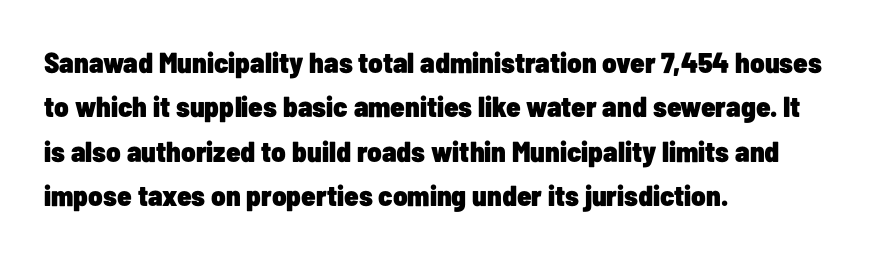
{"serif": "no", "italic": "no", "bold": "yes", "weight": "heavy", "width": "condensed", "stroke_contrast": "low", "x_height": "medium", "monospaced": "no", "underline": "no", "align": "left", "line_spacing": "normal", "line_spacing_ratio": 1.53, "letter_spacing": "normal", "letter_spacing_em": 0.0, "glyph_px": 29}
